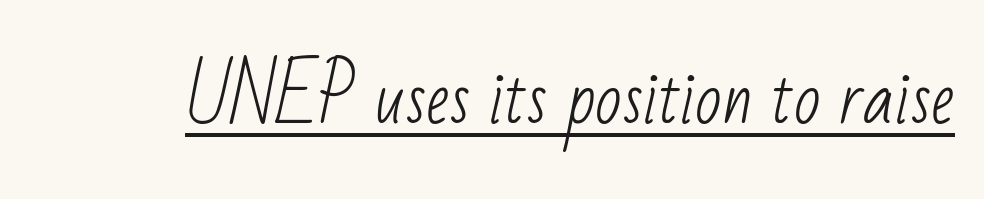
{"serif": "no", "bold": "no", "weight": "light", "width": "condensed", "stroke_contrast": "low", "x_height": "small", "monospaced": "no", "underline": "yes", "letter_spacing": "normal", "letter_spacing_em": 0.0, "glyph_px": 70}
